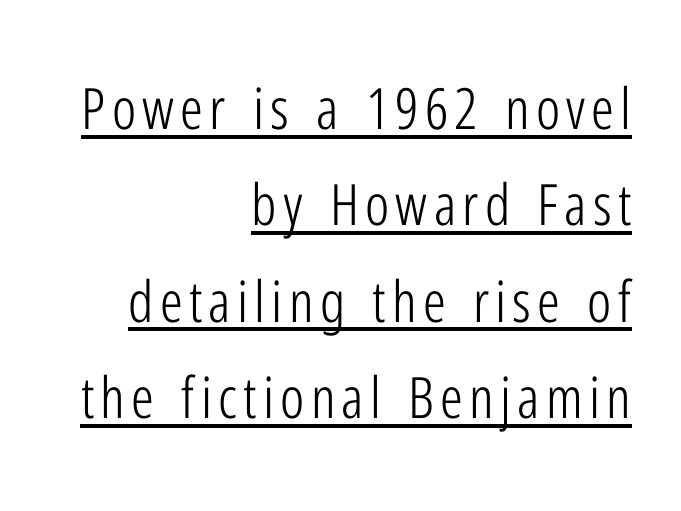
Examine the stroke ends and you'll find no serifs. Do the characters align in a grid? No, the font is proportional. The lettering is marked with a stroke running underneath it. Every character sits straight up, as roman type does. These lines stack with their right ends in a neat column.
